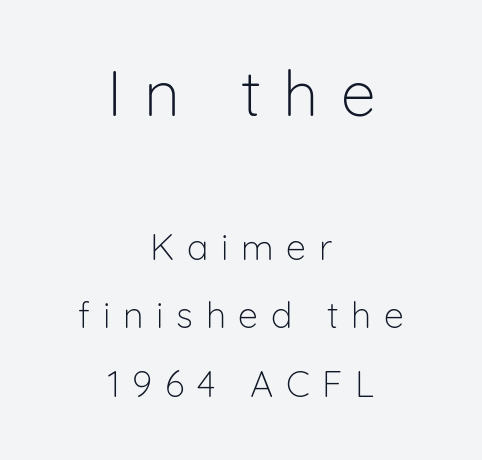
{"serif": "no", "italic": "no", "bold": "no", "weight": "light", "width": "normal", "stroke_contrast": "low", "x_height": "medium", "monospaced": "no", "underline": "no", "align": "center", "line_spacing": "loose", "line_spacing_ratio": 1.91, "letter_spacing": "wide", "letter_spacing_em": 0.35, "larger_block": "first", "size_ratio": 1.75, "glyph_px": 63}
